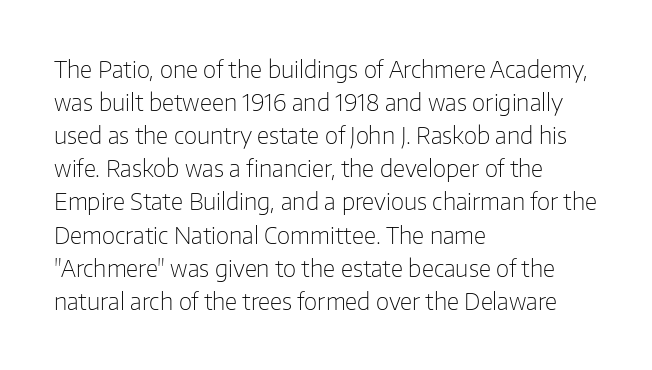
The image shows 23 px text type, upright; set left-aligned, normal line spacing (1.44x), normal letter spacing, not underlined.
